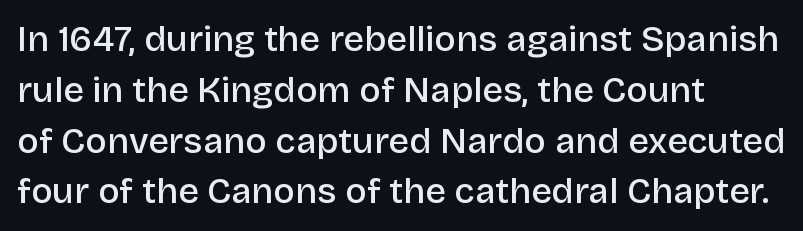
The image shows 36 px semibold sans-serif type, upright; set left-aligned, normal line spacing (1.41x), normal letter spacing, not underlined; low stroke contrast and a large x-height.
